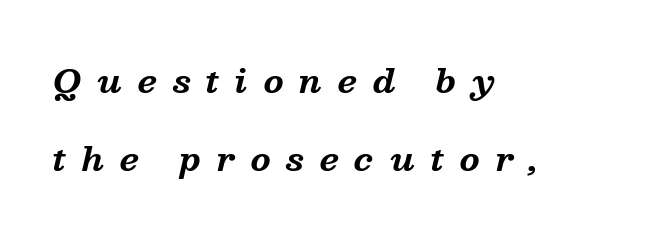
Q: Is the text bold? A: Yes.
Q: Is the text italic (slanted)? A: Yes, it leans right by about 13 degrees.
Q: Is the typeface a serif or a sans-serif typeface? A: Serif.
Q: Is the text underlined? A: No.
Q: How is the paragraph aligned? A: Left-aligned.
Q: Is the spacing between letters normal or unusually wide? A: Unusually wide.
Q: Is the spacing between lines tight, normal or loose? A: Loose.
Q: Width (condensed, normal, or wide)? A: Normal.
Q: Stroke contrast? A: Medium.
Q: x-height? A: Medium.
Q: Monospaced? A: No.
